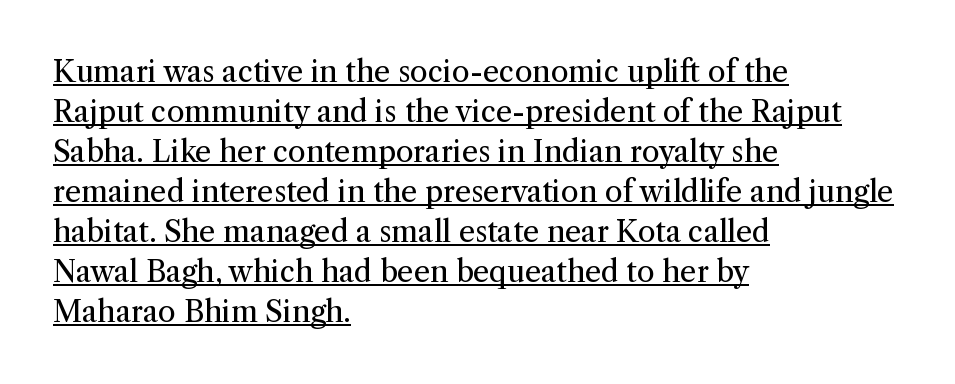
The image shows 29 px regular-weight serif type, upright; set left-aligned, normal line spacing (1.38x), normal letter spacing, underlined; medium stroke contrast and a medium x-height.
